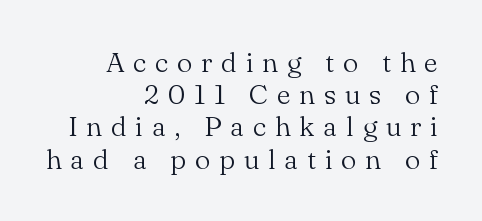
The image shows 28 px light serif type, upright; set right-aligned, tight line spacing (1.15x), unusually wide letter spacing (+0.31 em), not underlined; medium stroke contrast and a small x-height.
